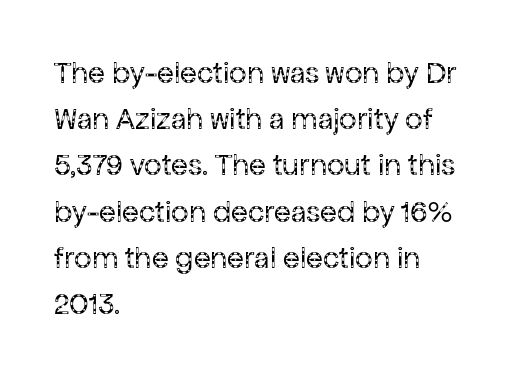
If you drew a line through each stem, it would be perfectly vertical. Check under the words: just untouched page. You could not count columns in this text — the font is proportionally spaced. Baseline-to-baseline distance is the conventional proportion of letter height. The line texture is even and compact thanks to regular tracking.
